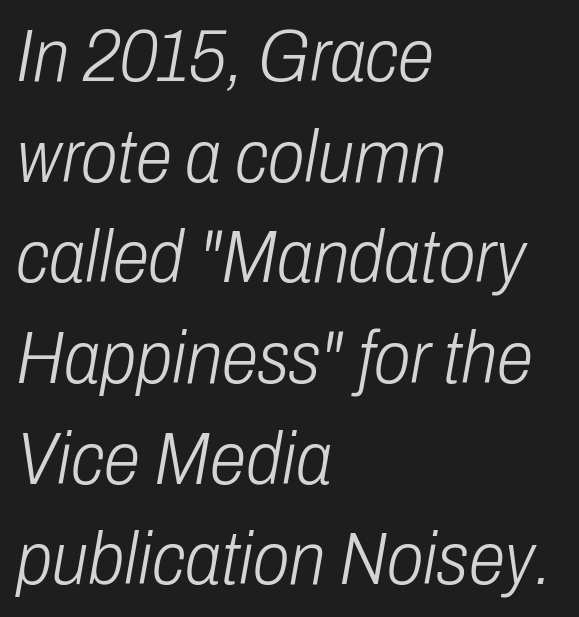
The image shows 74 px light, condensed type, italic (leaning right); set left-aligned, normal line spacing (1.36x), normal letter spacing, not underlined; low stroke contrast and a medium x-height.
